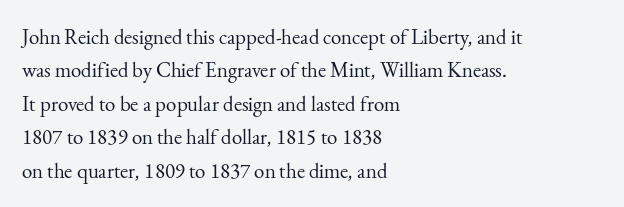
Q: Is the text bold? A: No.
Q: Is the text italic (slanted)? A: No, it is upright.
Q: Is the text underlined? A: No.
Q: How is the paragraph aligned? A: Left-aligned.
Q: Is the spacing between letters normal or unusually wide? A: Normal.
Q: Is the spacing between lines tight, normal or loose? A: Normal.
